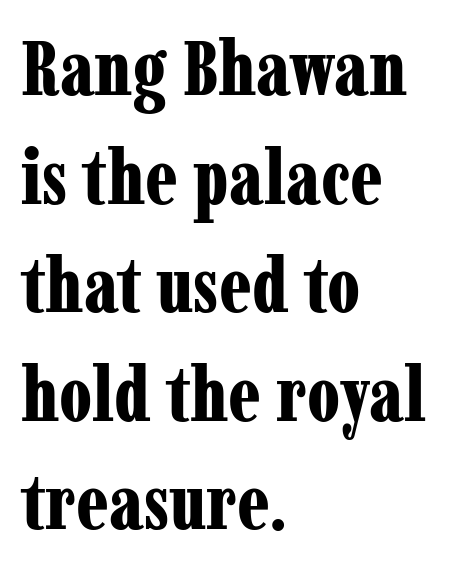
{"serif": "yes", "italic": "no", "bold": "yes", "weight": "bold", "width": "condensed", "stroke_contrast": "low", "x_height": "medium", "monospaced": "no", "underline": "no", "align": "left", "line_spacing": "normal", "line_spacing_ratio": 1.41, "letter_spacing": "normal", "letter_spacing_em": 0.0, "glyph_px": 77}
